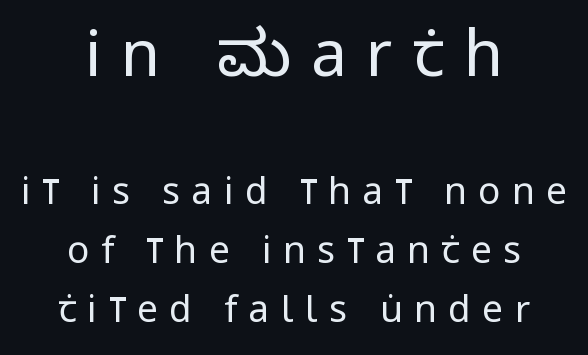
Q: Is the text bold? A: No.
Q: Is the text italic (slanted)? A: No, it is upright.
Q: Is the typeface a serif or a sans-serif typeface? A: Sans-serif.
Q: Is the text underlined? A: No.
Q: How is the paragraph aligned? A: Centered.
Q: Is the spacing between letters normal or unusually wide? A: Unusually wide.
Q: Is the spacing between lines tight, normal or loose? A: Normal.
Q: Which block of text is set in a larger size, the first (top) or the second (bottom)? A: The first (top) one.
Q: Width (condensed, normal, or wide)? A: Condensed.
Q: Stroke contrast? A: Low.
Q: x-height? A: Large.
Q: Monospaced? A: No.
